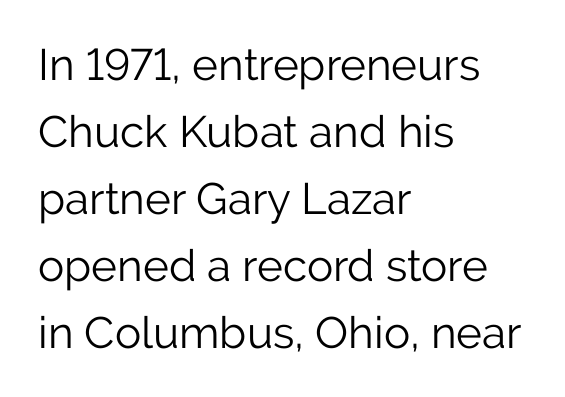
The image shows 44 px light sans-serif type, upright; set left-aligned, normal line spacing (1.52x), normal letter spacing, not underlined; low stroke contrast and a medium x-height.
